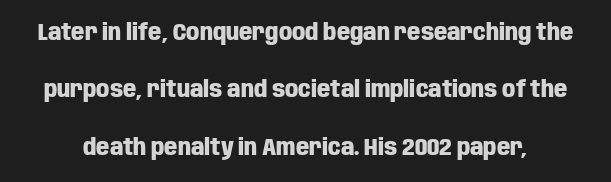
This sample uses an upright cut, with every glyph sitting square on the baseline. In terms of weight, the rendering is a true, heavy bold. Does extra space separate the letters? No, they use regular spacing. Compared with typical paragraphs, the rows here are farther apart. The passage shown is not underscored anywhere.
